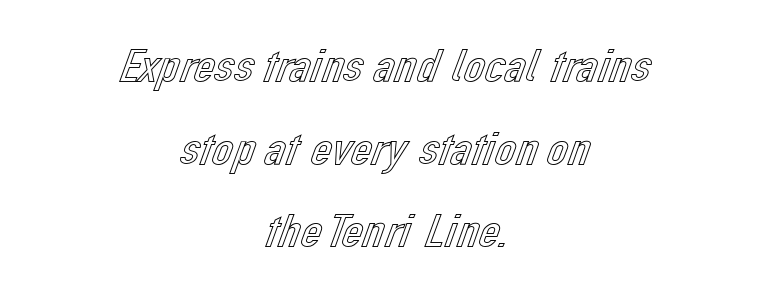
Q: Is the text italic (slanted)? A: Yes.
Q: Is the text underlined? A: No.
Q: How is the paragraph aligned? A: Centered.
Q: Is the spacing between letters normal or unusually wide? A: Normal.
Q: Width (condensed, normal, or wide)? A: Normal.
Q: x-height? A: Medium.
Q: Monospaced? A: No.
